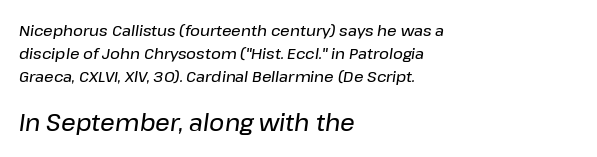
The image shows 23 px text type, italic (leaning right); set left-aligned, normal line spacing (1.52x), normal letter spacing, not underlined; the second (bottom) block is 1.53x larger.
